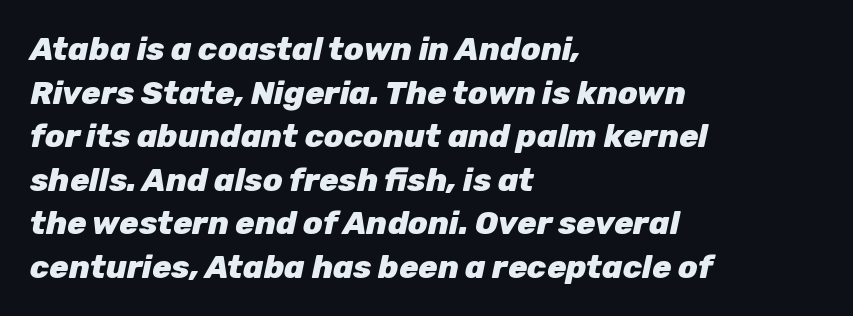
Each letter keeps its own natural width here, so spacing adapts to shape. Evenly set lines give the paragraph a standard silhouette. An italicized treatment has been applied to the whole sample. A typesetter would call this zero additional tracking. Which margin do the lines hug? The left one — the right edge is uneven. Rule under the text: the space is simply empty.
